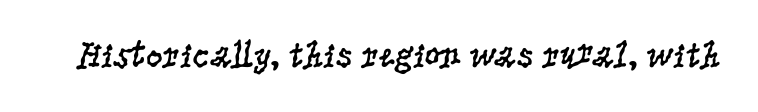
{"serif": "yes", "bold": "no", "weight": "regular", "width": "condensed", "stroke_contrast": "low", "x_height": "large", "monospaced": "no", "underline": "no", "letter_spacing": "normal", "letter_spacing_em": 0.0, "glyph_px": 37}
